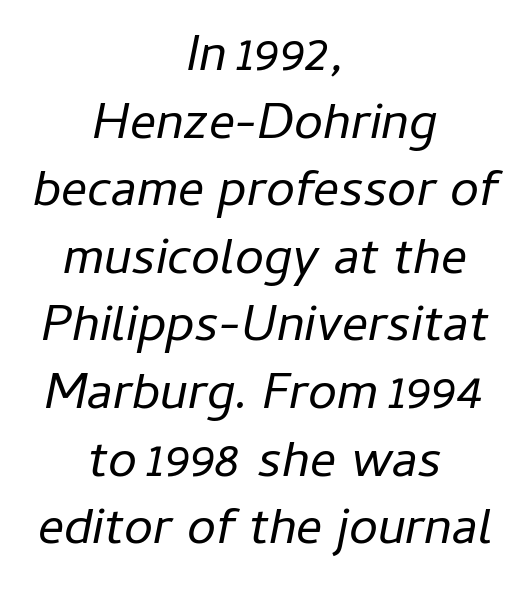
Q: Is the text bold? A: No.
Q: Is the text italic (slanted)? A: Yes, it leans right by about 11 degrees.
Q: Is the text underlined? A: No.
Q: How is the paragraph aligned? A: Centered.
Q: Is the spacing between letters normal or unusually wide? A: Normal.
Q: Is the spacing between lines tight, normal or loose? A: Normal.
Q: Width (condensed, normal, or wide)? A: Normal.
Q: Stroke contrast? A: Low.
Q: x-height? A: Medium.
Q: Monospaced? A: No.
